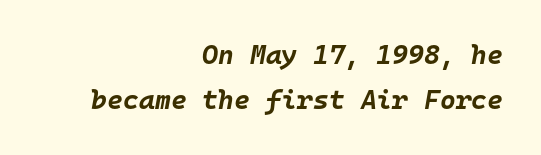
{"italic": "yes", "lean": "right", "slant_degrees": 10, "bold": "yes", "underline": "no", "align": "right", "line_spacing": "normal", "line_spacing_ratio": 1.68, "letter_spacing": "normal", "letter_spacing_em": 0.0, "glyph_px": 27}
